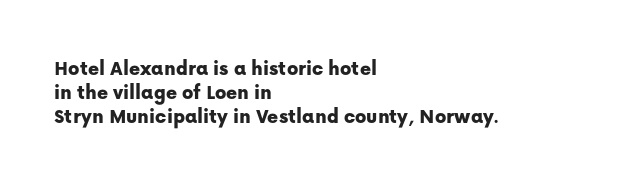
{"italic": "no", "underline": "no", "align": "left", "line_spacing": "tight", "line_spacing_ratio": 1.14, "letter_spacing": "normal", "letter_spacing_em": 0.0, "glyph_px": 21}
